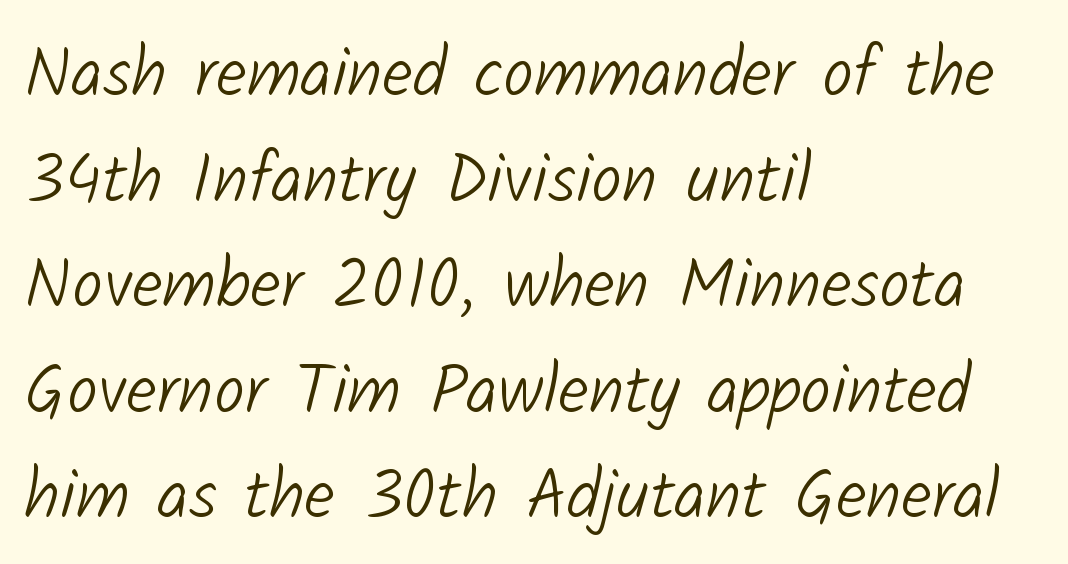
{"serif": "no", "bold": "no", "weight": "light", "width": "normal", "stroke_contrast": "low", "x_height": "medium", "monospaced": "no", "underline": "no", "align": "left", "line_spacing": "normal", "line_spacing_ratio": 1.53, "letter_spacing": "normal", "letter_spacing_em": 0.0, "glyph_px": 69}
